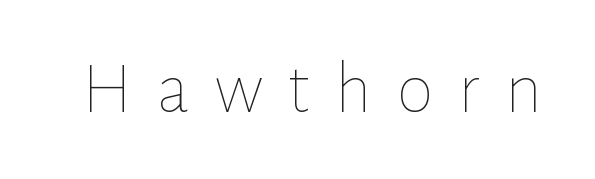
The image shows 75 px thin type, upright; set unusually wide letter spacing (+0.33 em), not underlined; low stroke contrast and a medium x-height.
